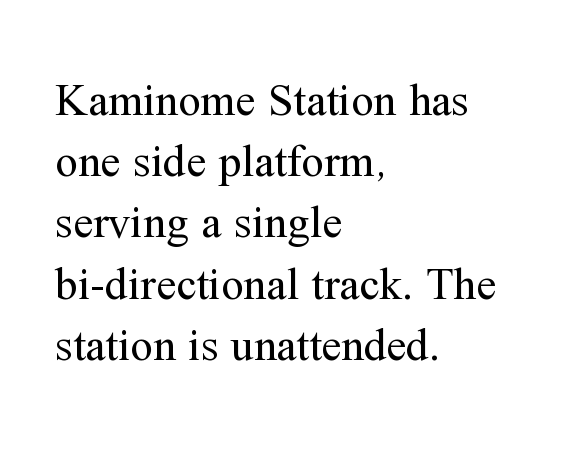
Font category for this specimen: serif. The strip under each line holds only bare page. Do the letters lean? They stand straight. Vertical spacing — default. The letterforms sit at book weight or below.
